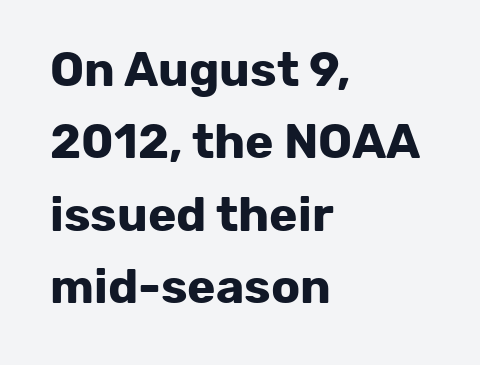
The image shows 48 px bold sans-serif type, upright; set left-aligned, normal line spacing (1.51x), normal letter spacing, not underlined; low stroke contrast and a medium x-height.
